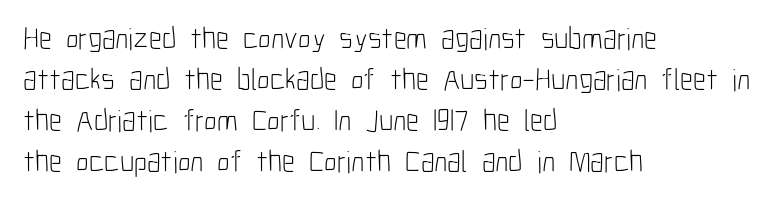
This is sans-serif lettering, the kind often seen on screens and signage. Each line starts at the same left margin while the right side varies. The string is rendered with underlining switched off. The strokes carry an ordinary text weight at most.
